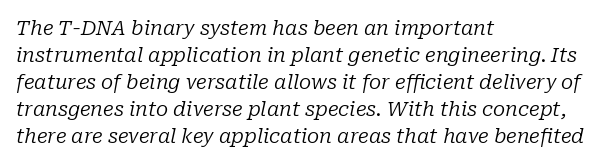
The rendering anchors every line to the left-hand side. This is not heavy type; no bold has been used. Is the type slanted? Yes — the strokes lean at a clear angle. Nobody touched the tracking dial on this one. The passage shown is not underscored anywhere.
